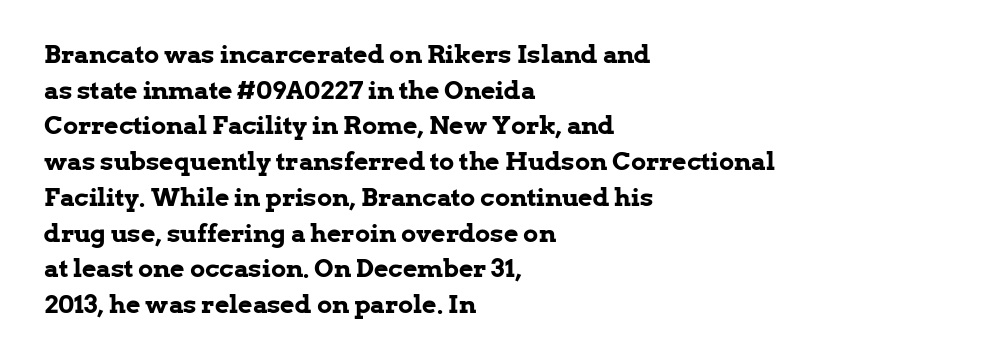
{"italic": "no", "bold": "yes", "underline": "no", "align": "left", "line_spacing": "normal", "line_spacing_ratio": 1.43, "letter_spacing": "normal", "letter_spacing_em": 0.0, "glyph_px": 25}
